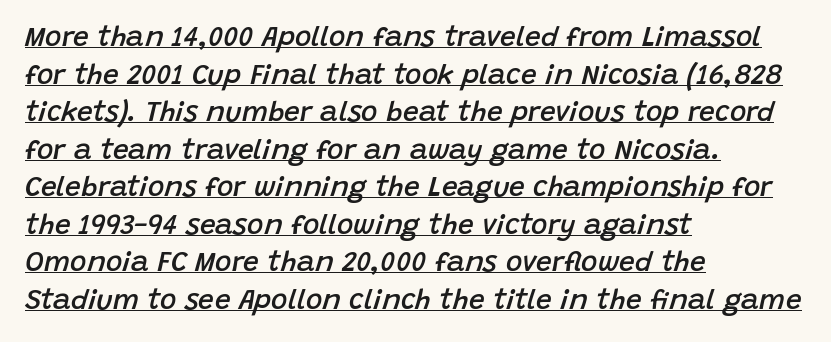
The image shows 28 px semibold type, italic (leaning right); set left-aligned, normal line spacing (1.34x), normal letter spacing, underlined; low stroke contrast and a large x-height.
